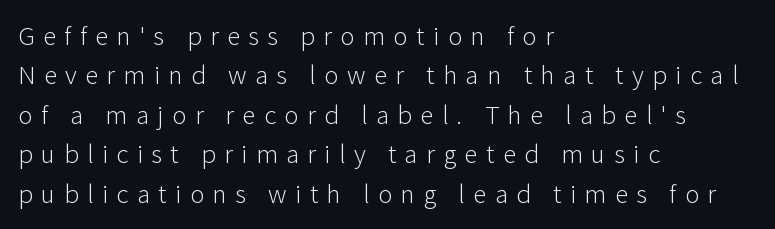
Q: Is the text bold? A: No.
Q: Is the text italic (slanted)? A: No, it is upright.
Q: Is the text underlined? A: No.
Q: How is the paragraph aligned? A: Left-aligned.
Q: Is the spacing between letters normal or unusually wide? A: Unusually wide.
Q: Is the spacing between lines tight, normal or loose? A: Normal.
